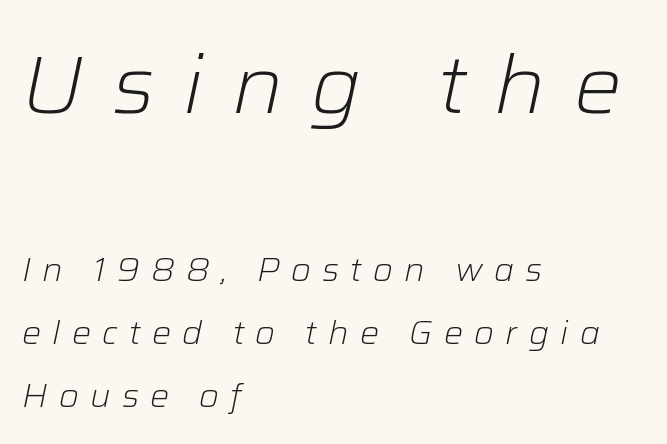
{"italic": "yes", "lean": "right", "slant_degrees": 12, "bold": "no", "weight": "light", "width": "normal", "stroke_contrast": "low", "x_height": "medium", "monospaced": "no", "underline": "no", "align": "left", "line_spacing": "loose", "line_spacing_ratio": 1.97, "letter_spacing": "wide", "letter_spacing_em": 0.35, "larger_block": "first", "size_ratio": 2.5, "glyph_px": 80}
